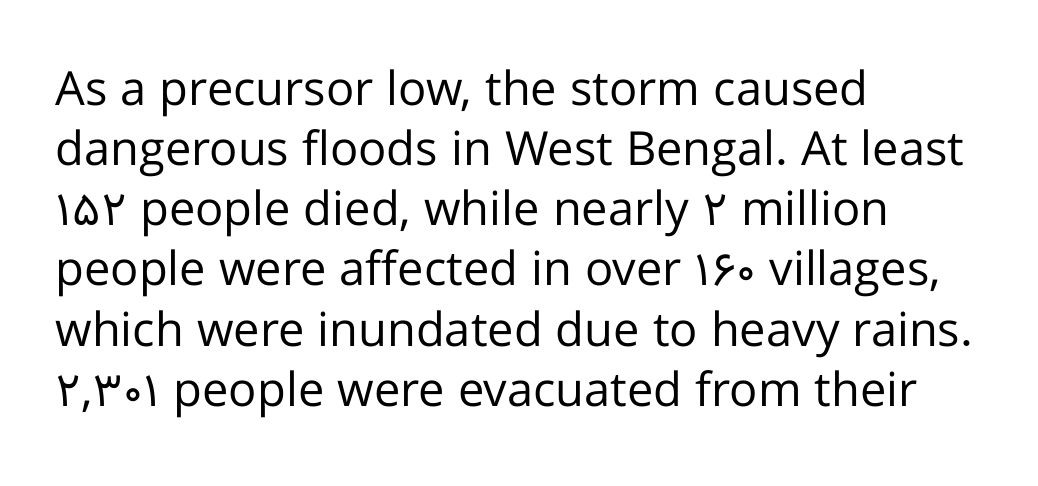
Q: Is the text bold? A: No.
Q: Is the text italic (slanted)? A: No, it is upright.
Q: Is the typeface a serif or a sans-serif typeface? A: Sans-serif.
Q: Is the text underlined? A: No.
Q: How is the paragraph aligned? A: Left-aligned.
Q: Is the spacing between letters normal or unusually wide? A: Normal.
Q: Is the spacing between lines tight, normal or loose? A: Normal.
Q: Width (condensed, normal, or wide)? A: Normal.
Q: Stroke contrast? A: Low.
Q: x-height? A: Medium.
Q: Monospaced? A: No.
